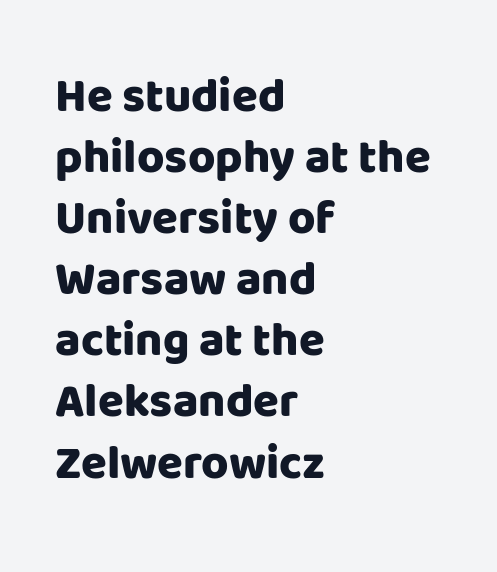
The image shows 47 px heavy sans-serif type, upright; set left-aligned, normal line spacing (1.3x), normal letter spacing, not underlined; low stroke contrast and a large x-height.
